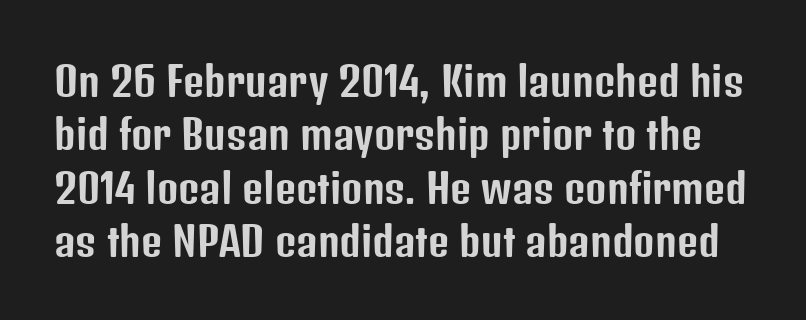
Q: Is the text italic (slanted)? A: No, it is upright.
Q: Is the typeface a serif or a sans-serif typeface? A: Sans-serif.
Q: Is the text underlined? A: No.
Q: Is the spacing between letters normal or unusually wide? A: Normal.
Q: Is the spacing between lines tight, normal or loose? A: Normal.
Q: Width (condensed, normal, or wide)? A: Condensed.
Q: Stroke contrast? A: Low.
Q: x-height? A: Medium.
Q: Monospaced? A: No.
